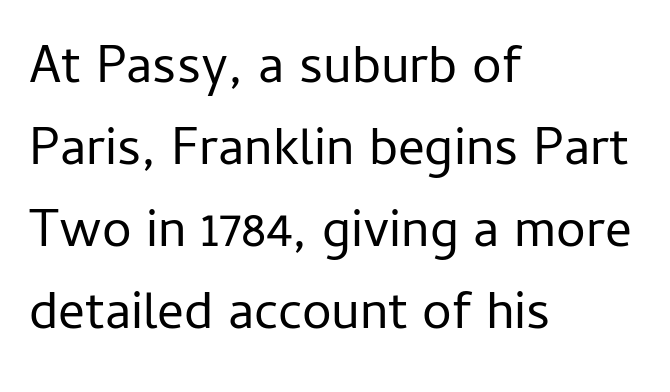
The image shows 53 px regular-weight sans-serif type, upright; set left-aligned, normal line spacing (1.55x), normal letter spacing, not underlined; low stroke contrast and a medium x-height.
